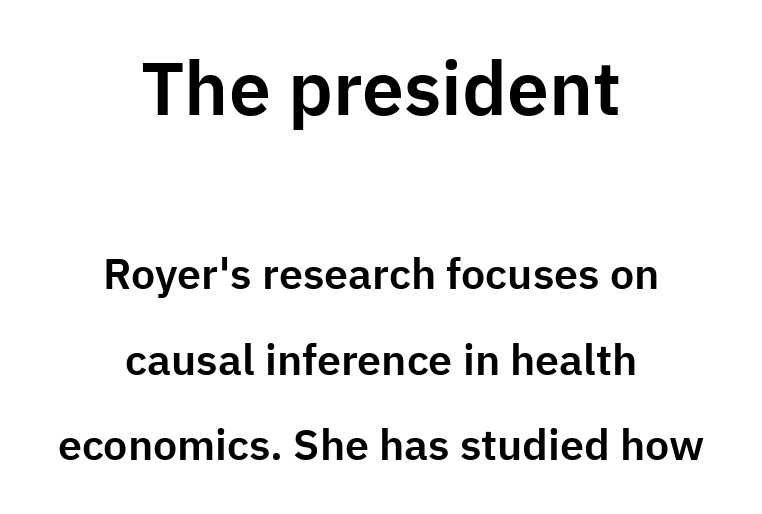
The image shows 75 px sans-serif type, upright; set centered, loose line spacing (1.98x), normal letter spacing, not underlined; the first (top) block is 1.74x larger; low stroke contrast and a medium x-height.
